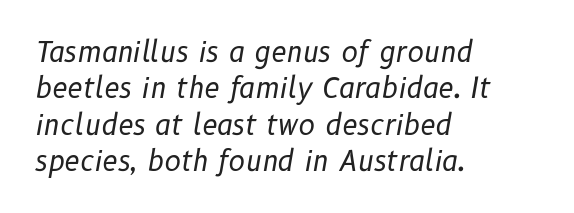
The image shows 28 px regular-weight type, italic (leaning right); set left-aligned, normal line spacing (1.3x), normal letter spacing, not underlined; low stroke contrast and a medium x-height.
